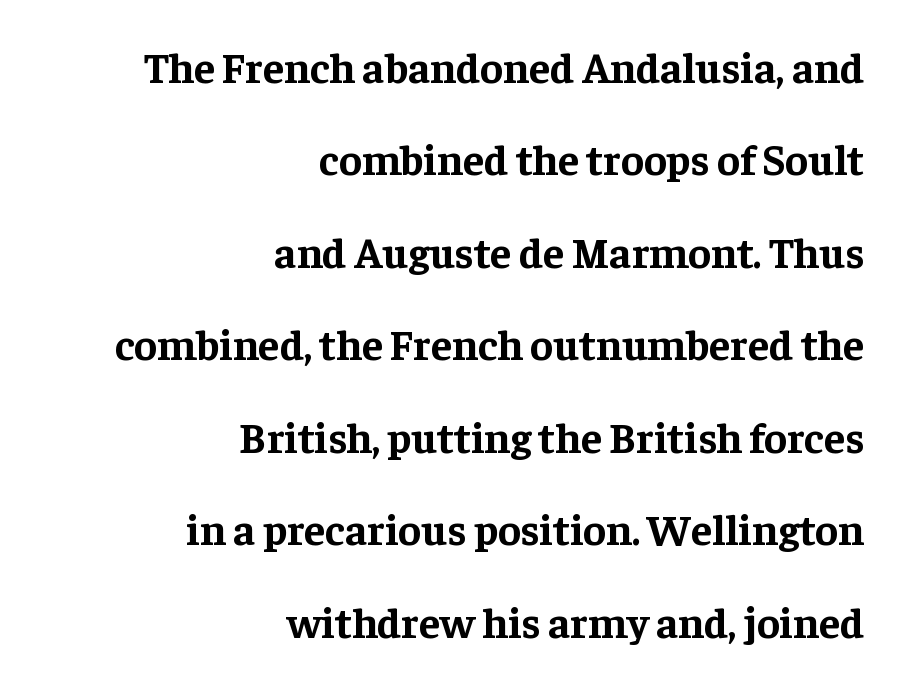
Q: Is the text bold? A: Yes.
Q: Is the text italic (slanted)? A: No, it is upright.
Q: Is the typeface a serif or a sans-serif typeface? A: Serif.
Q: Is the text underlined? A: No.
Q: How is the paragraph aligned? A: Right-aligned.
Q: Is the spacing between letters normal or unusually wide? A: Normal.
Q: Is the spacing between lines tight, normal or loose? A: Loose.
Q: Width (condensed, normal, or wide)? A: Normal.
Q: Stroke contrast? A: Low.
Q: x-height? A: Medium.
Q: Monospaced? A: No.
